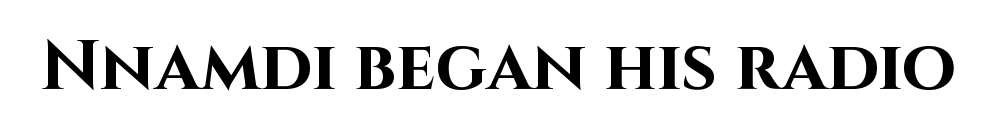
Q: Is the text bold? A: Yes.
Q: Is the text italic (slanted)? A: No, it is upright.
Q: Is the typeface a serif or a sans-serif typeface? A: Sans-serif.
Q: Is the text underlined? A: No.
Q: Is the spacing between letters normal or unusually wide? A: Normal.
Q: Width (condensed, normal, or wide)? A: Normal.
Q: Stroke contrast? A: High.
Q: x-height? A: Large.
Q: Monospaced? A: No.
